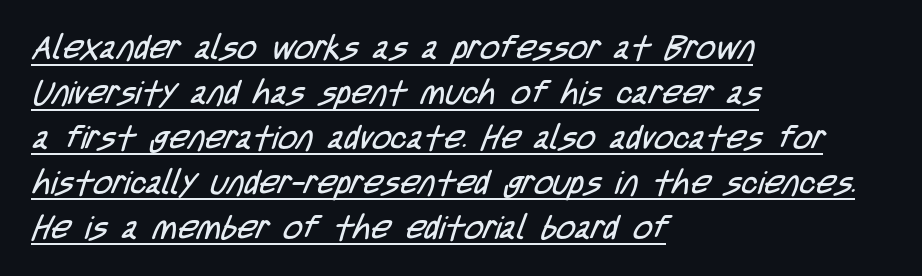
Counters stay open thanks to moderate or lighter strokes. The text was rendered using a sans face with plain stroke endings. Decoration check: the copy is underlined. There is no visible air inserted between adjacent glyphs. Evenly set lines give the paragraph a standard silhouette. These lines stack with their left ends in a neat column.
